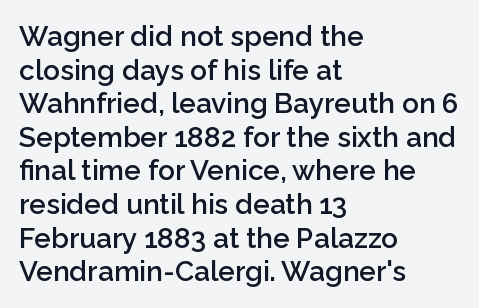
{"serif": "no", "italic": "no", "bold": "semi", "weight": "semibold", "width": "normal", "stroke_contrast": "low", "x_height": "medium", "monospaced": "no", "underline": "no", "align": "left", "line_spacing_ratio": 1.2, "letter_spacing": "normal", "letter_spacing_em": 0.0, "glyph_px": 28}
